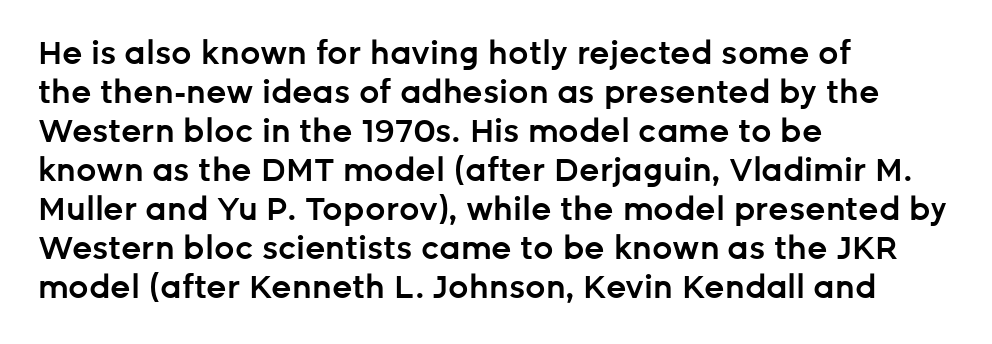
Q: Is the text bold? A: Semi-bold.
Q: Is the text italic (slanted)? A: No, it is upright.
Q: Is the typeface a serif or a sans-serif typeface? A: Sans-serif.
Q: Is the text underlined? A: No.
Q: How is the paragraph aligned? A: Left-aligned.
Q: Is the spacing between letters normal or unusually wide? A: Normal.
Q: Width (condensed, normal, or wide)? A: Normal.
Q: Stroke contrast? A: Low.
Q: x-height? A: Medium.
Q: Monospaced? A: No.
